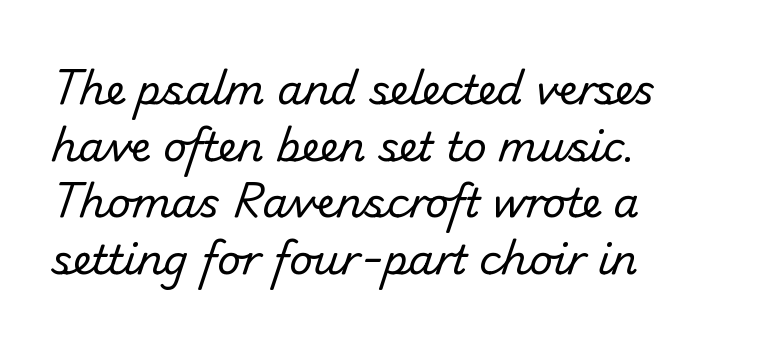
Q: Is the text bold? A: No.
Q: Is the typeface a serif or a sans-serif typeface? A: Sans-serif.
Q: Is the text underlined? A: No.
Q: How is the paragraph aligned? A: Left-aligned.
Q: Is the spacing between letters normal or unusually wide? A: Normal.
Q: Is the spacing between lines tight, normal or loose? A: Normal.
Q: Width (condensed, normal, or wide)? A: Normal.
Q: Stroke contrast? A: Low.
Q: x-height? A: Small.
Q: Monospaced? A: No.
